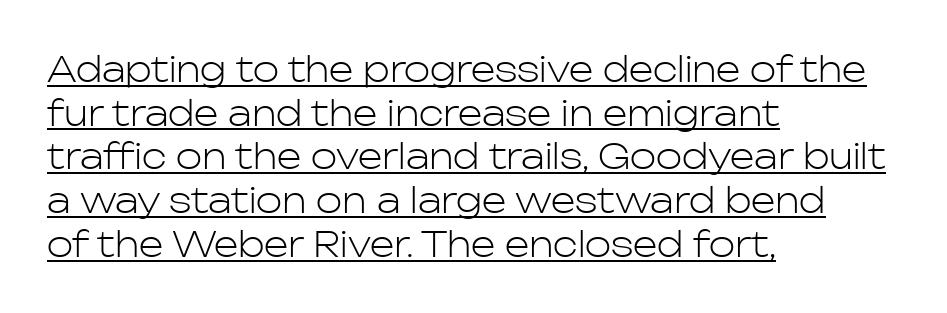
The image shows 35 px light sans-serif type, upright; set left-aligned, normal line spacing (1.25x), normal letter spacing, underlined; low stroke contrast and a medium x-height.
